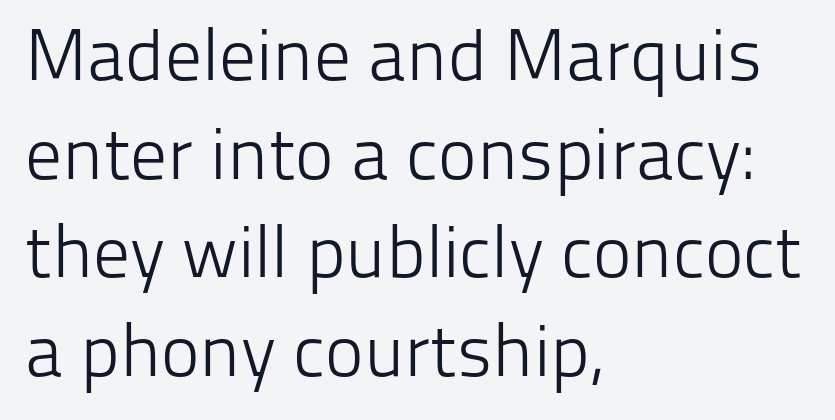
The image shows 73 px light sans-serif type, upright; set left-aligned, normal line spacing (1.35x), normal letter spacing, not underlined; low stroke contrast and a medium x-height.
